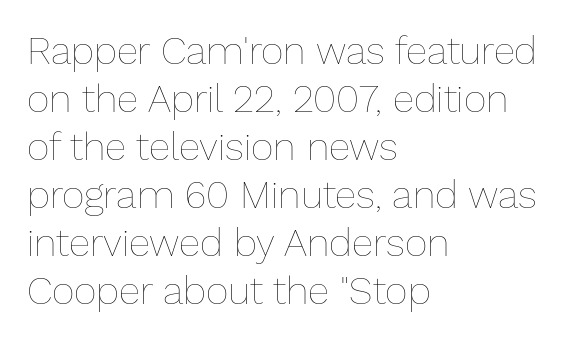
The image shows 39 px thin type, upright; set left-aligned, line spacing 1.23x, normal letter spacing, not underlined; low stroke contrast and a medium x-height.
